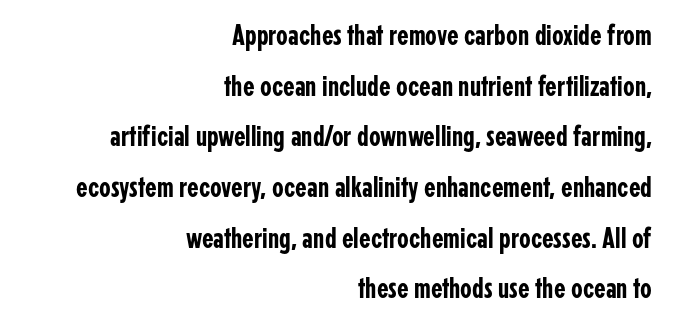
Q: Is the text italic (slanted)? A: No, it is upright.
Q: Is the typeface a serif or a sans-serif typeface? A: Sans-serif.
Q: Is the text underlined? A: No.
Q: How is the paragraph aligned? A: Right-aligned.
Q: Is the spacing between letters normal or unusually wide? A: Normal.
Q: Is the spacing between lines tight, normal or loose? A: Normal.
Q: Width (condensed, normal, or wide)? A: Condensed.
Q: Stroke contrast? A: Low.
Q: x-height? A: Medium.
Q: Monospaced? A: No.
